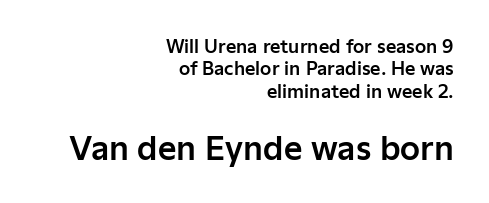
These lines keep a tight, regular rhythm from letter to letter. A typesetter would mark this as roman, not italic. The passage shown begins with its smaller block and ends with its larger one. A clean baseline with only descenders dipping below it.
